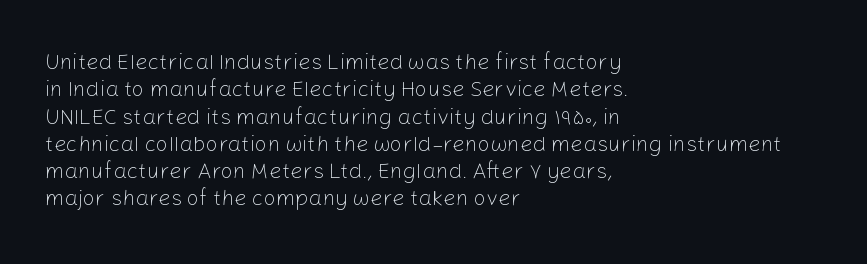
Q: Is the text bold? A: No.
Q: Is the text italic (slanted)? A: No, it is upright.
Q: Is the text underlined? A: No.
Q: How is the paragraph aligned? A: Left-aligned.
Q: Is the spacing between letters normal or unusually wide? A: Normal.
